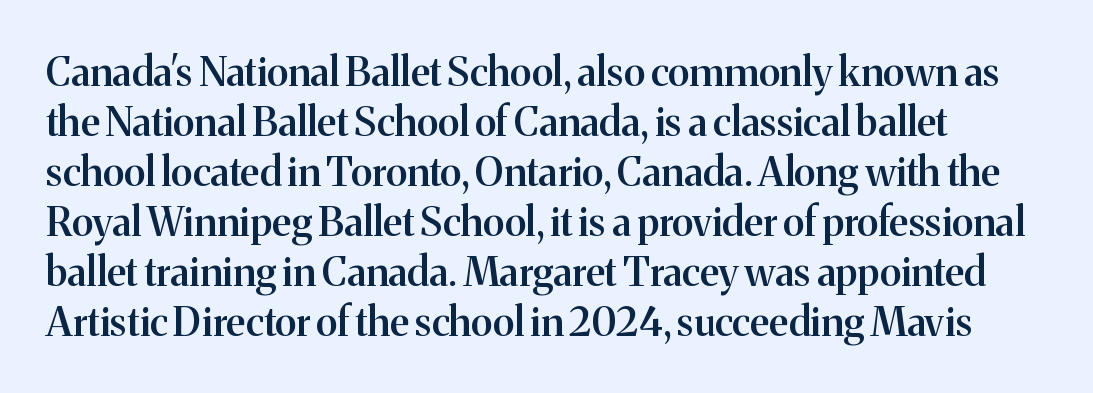
Students, observe: this is what conventionally led text looks like. The zone under the glyphs is completely vacant. Is the type bold? Partly — it's a semibold, heavier than regular but not fully bold. Nobody touched the tracking dial on this one. Spacing verdict: proportional, widths tailored to each character.
